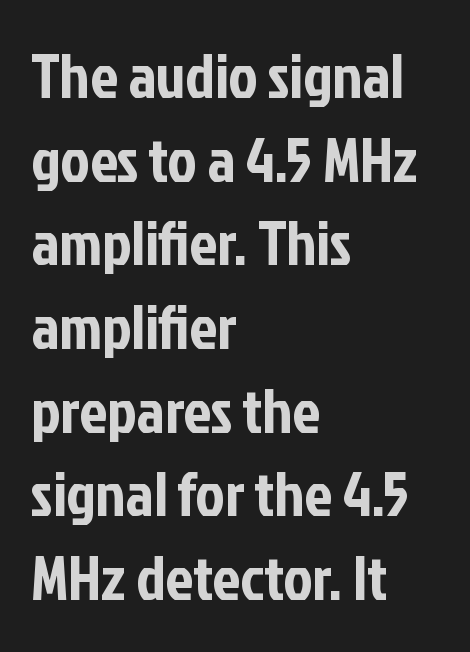
Q: Is the text italic (slanted)? A: No, it is upright.
Q: Is the typeface a serif or a sans-serif typeface? A: Sans-serif.
Q: Is the text underlined? A: No.
Q: How is the paragraph aligned? A: Left-aligned.
Q: Is the spacing between letters normal or unusually wide? A: Normal.
Q: Is the spacing between lines tight, normal or loose? A: Normal.
Q: Width (condensed, normal, or wide)? A: Condensed.
Q: Stroke contrast? A: Low.
Q: x-height? A: Medium.
Q: Monospaced? A: No.
